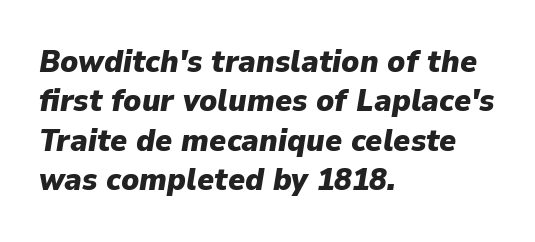
{"italic": "yes", "lean": "right", "slant_degrees": 9, "bold": "yes", "weight": "heavy", "width": "normal", "stroke_contrast": "low", "x_height": "medium", "monospaced": "no", "underline": "no", "align": "left", "line_spacing_ratio": 1.23, "letter_spacing": "normal", "letter_spacing_em": 0.0, "glyph_px": 32}
